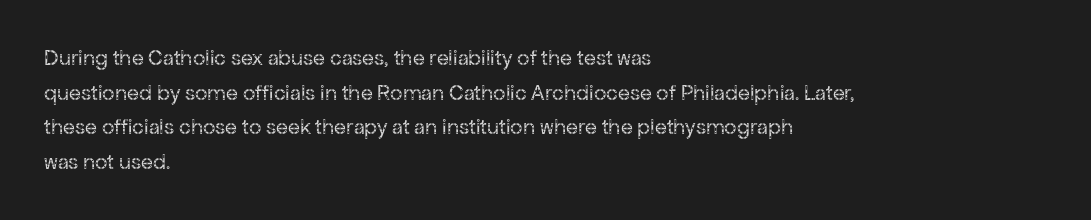
Q: Is the text bold? A: No.
Q: Is the text italic (slanted)? A: No, it is upright.
Q: Is the text underlined? A: No.
Q: How is the paragraph aligned? A: Left-aligned.
Q: Is the spacing between letters normal or unusually wide? A: Normal.
Q: Is the spacing between lines tight, normal or loose? A: Normal.
